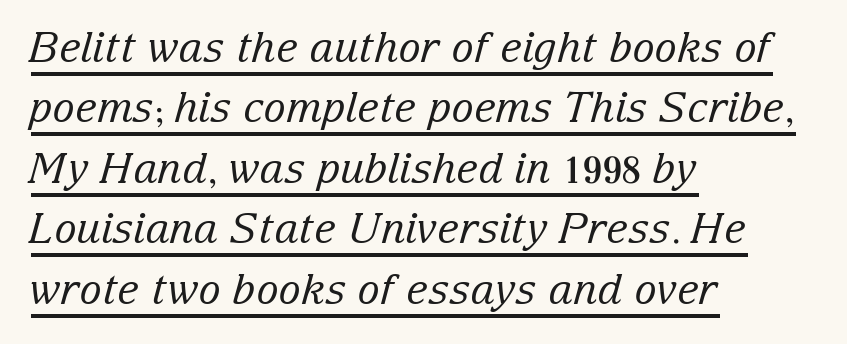
The lines are quadded left. Slanted lettering throughout. Type style note: has serifs. Tracking here is standard; glyphs follow each other at the usual distance. Underlined type.
